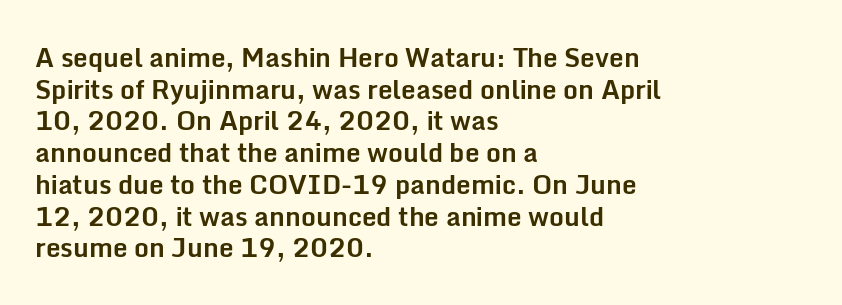
{"italic": "no", "bold": "yes", "underline": "no", "align": "left", "line_spacing_ratio": 1.22, "letter_spacing": "normal", "letter_spacing_em": 0.0, "glyph_px": 26}
